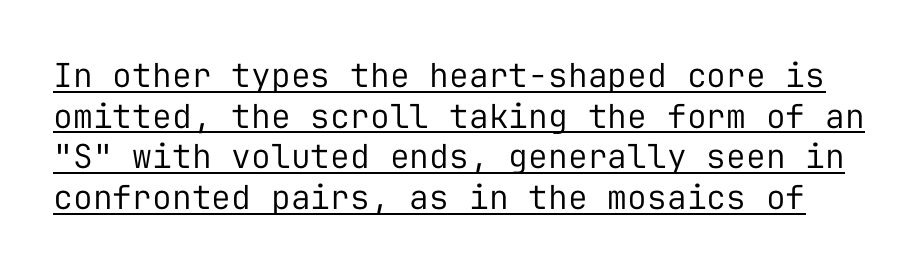
The image shows 33 px regular-weight sans-serif type, upright, monospaced; set line spacing 1.23x, normal letter spacing, underlined; low stroke contrast and a medium x-height.
